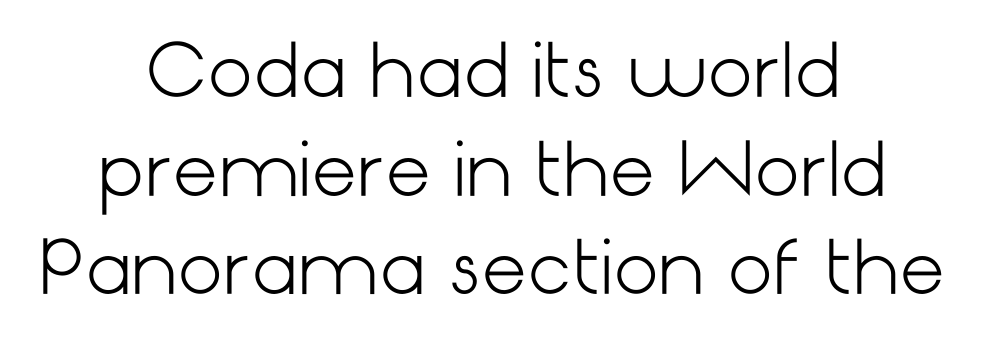
Q: Is the text bold? A: No.
Q: Is the text italic (slanted)? A: No, it is upright.
Q: Is the typeface a serif or a sans-serif typeface? A: Sans-serif.
Q: Is the text underlined? A: No.
Q: How is the paragraph aligned? A: Centered.
Q: Is the spacing between letters normal or unusually wide? A: Normal.
Q: Is the spacing between lines tight, normal or loose? A: Normal.
Q: Width (condensed, normal, or wide)? A: Normal.
Q: Stroke contrast? A: Low.
Q: x-height? A: Medium.
